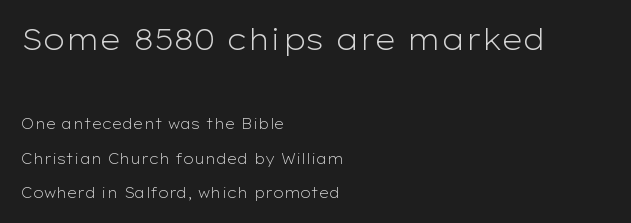
No extra tracking has been applied to these lines. The block of text is sparse from top to bottom, with ample space between rows. This sample has the flowing, uneven cadence of proportional lettering. This reads as an unemphasized weight, regular at the heaviest.
